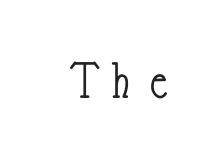
The passage shown is not underscored anywhere. Students, note that the glyphs here are deliberately spaced far apart. These lines are rendered in a variable-pitch font. A quiet, ordinary-to-light weight characterises the typeface.
